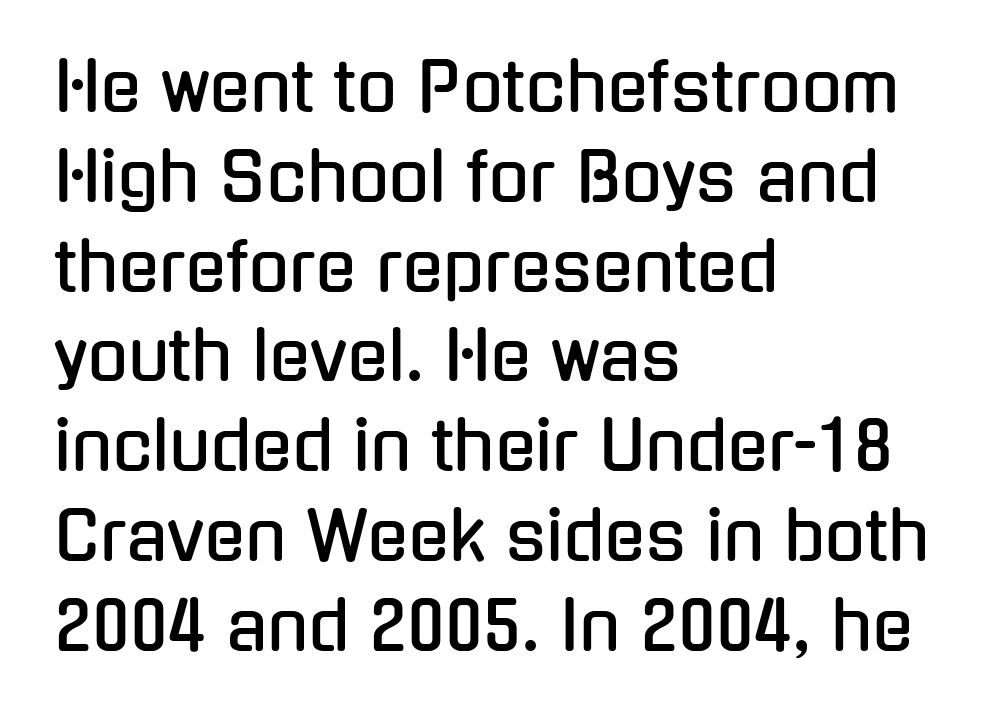
In terms of letterspacing, this is plain default setting. You can tell from the bare stems that sans-serif type was used. Honestly, the row spacing looks completely unremarkable. Line starts are locked; line ends wander. This is roman type, the default non-slanted kind.
